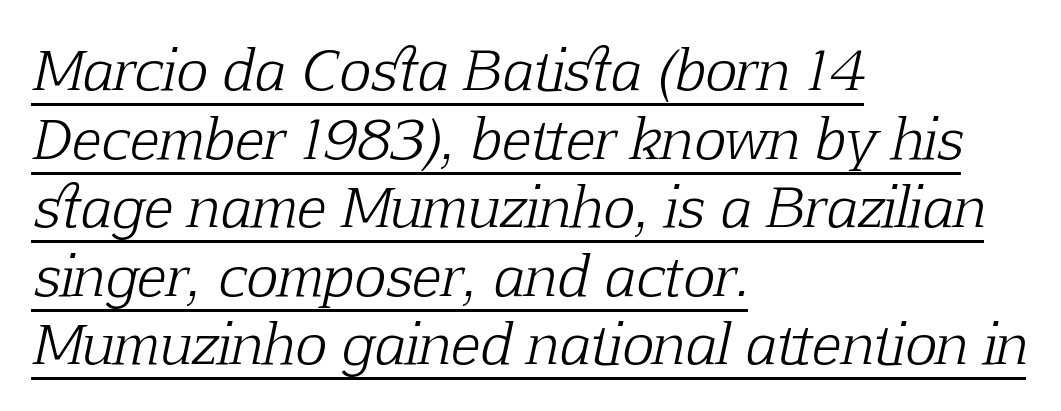
The image shows 54 px light serif type, italic (leaning right); set left-aligned, normal line spacing (1.27x), normal letter spacing, underlined; low stroke contrast and a medium x-height.
